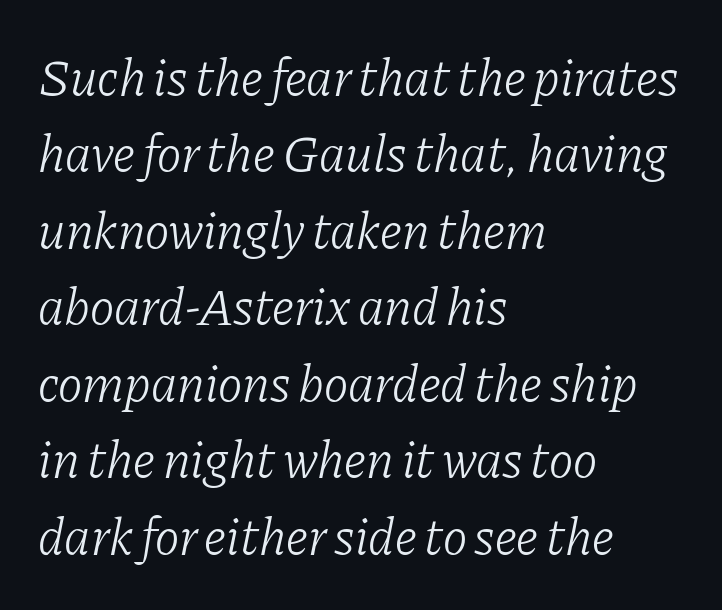
Underline: absent. The letters advance in unequal steps, a hallmark of proportional type. Quick note: italic. Compared with a centered layout, this one pins lines to the left instead.
